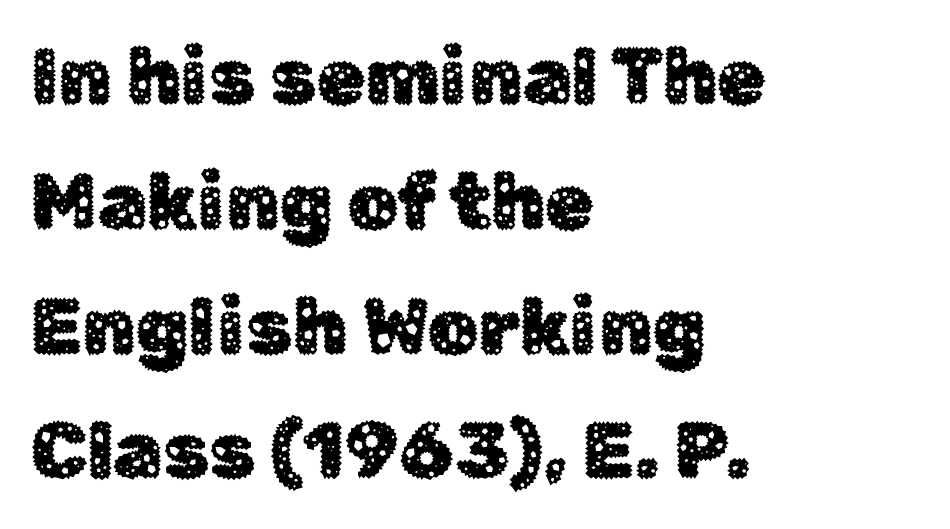
{"serif": "no", "italic": "no", "width": "normal", "stroke_contrast": "low", "x_height": "medium", "monospaced": "no", "underline": "no", "align": "left", "line_spacing": "normal", "line_spacing_ratio": 1.58, "letter_spacing": "normal", "letter_spacing_em": 0.0, "glyph_px": 79}
